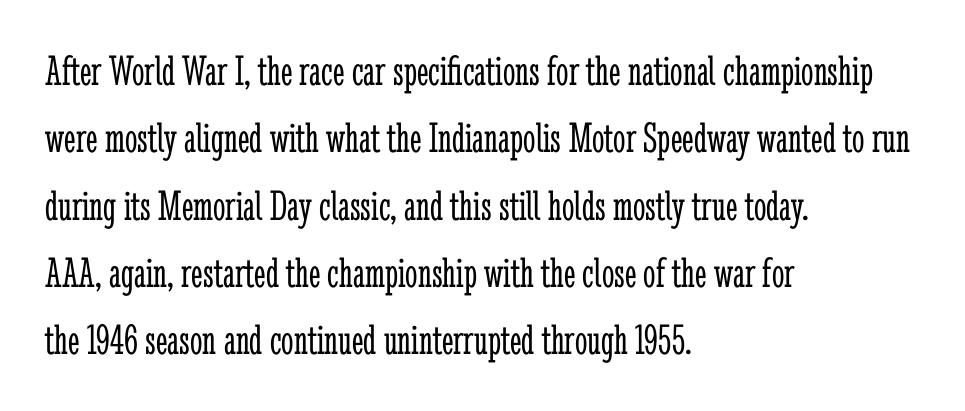
The image shows 44 px light, condensed serif type, upright; set left-aligned, normal line spacing (1.53x), normal letter spacing, not underlined; low stroke contrast and a medium x-height.
